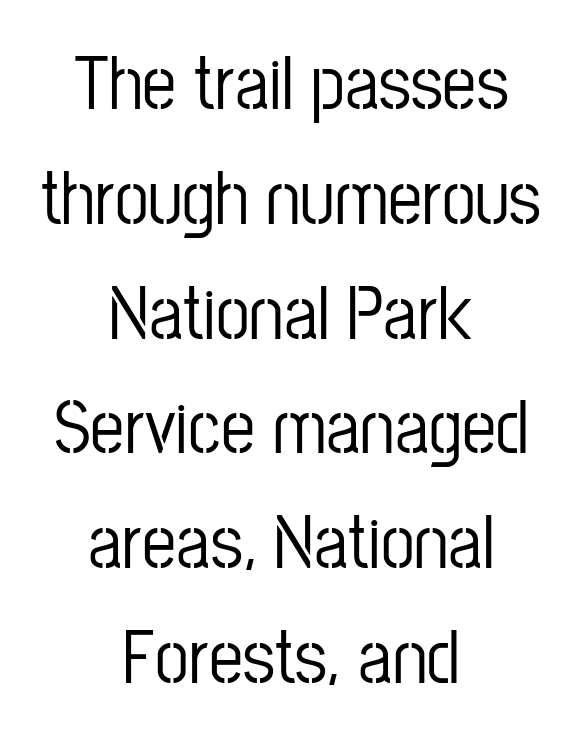
Teacher's note: observe the equal gaps on both sides — that is centered alignment. Upright lettering throughout. Check the space under the baseline: it is left empty. Look at the tracking — it's just the regular setting, nothing added. Do the characters align in a grid? No, the font is proportional.
